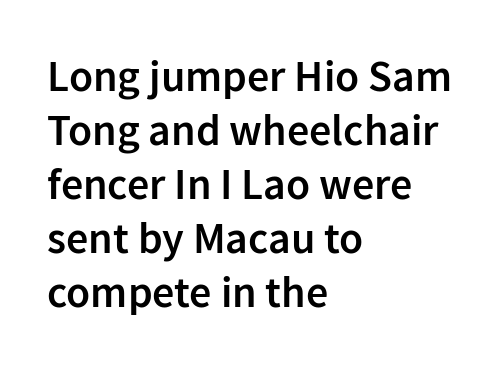
Q: Is the text bold? A: Semi-bold.
Q: Is the text italic (slanted)? A: No, it is upright.
Q: Is the typeface a serif or a sans-serif typeface? A: Sans-serif.
Q: Is the text underlined? A: No.
Q: How is the paragraph aligned? A: Left-aligned.
Q: Is the spacing between letters normal or unusually wide? A: Normal.
Q: Width (condensed, normal, or wide)? A: Normal.
Q: Stroke contrast? A: Low.
Q: x-height? A: Medium.
Q: Monospaced? A: No.
